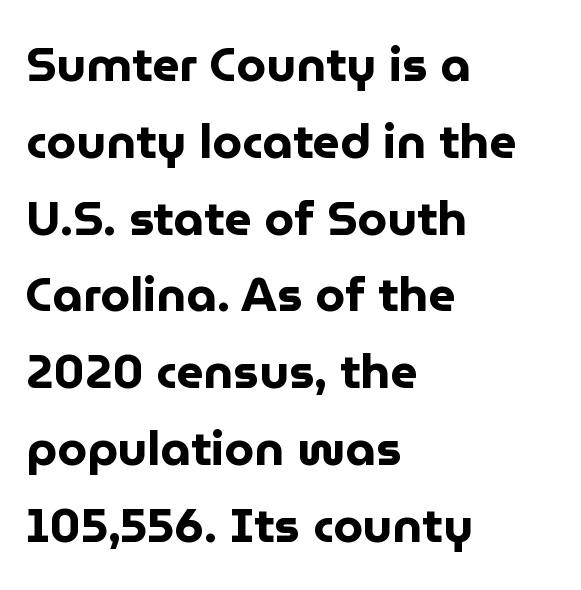
Students, this is bold: see how much ink each stroke carries. Line beginnings align vertically; line endings do not. This sample has the flowing, uneven cadence of proportional lettering. How are the letters spaced? Ordinarily, with no added tracking. Vertically, the passage feels balanced, rows spaced as you'd expect. The rendering shows plain stroke endings on the letterforms — a sans-serif design.
